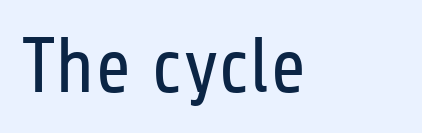
The image shows 78 px regular-weight, condensed sans-serif type, upright; set normal letter spacing, not underlined; low stroke contrast and a medium x-height.
